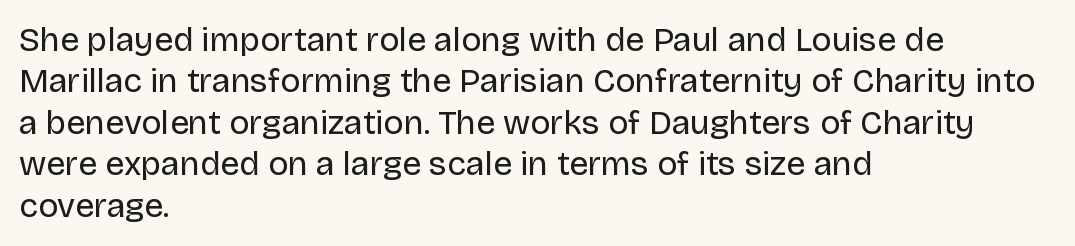
Q: Is the text bold? A: No.
Q: Is the text italic (slanted)? A: No, it is upright.
Q: Is the typeface a serif or a sans-serif typeface? A: Sans-serif.
Q: Is the text underlined? A: No.
Q: How is the paragraph aligned? A: Left-aligned.
Q: Is the spacing between letters normal or unusually wide? A: Normal.
Q: Width (condensed, normal, or wide)? A: Normal.
Q: Stroke contrast? A: Low.
Q: x-height? A: Large.
Q: Monospaced? A: No.
